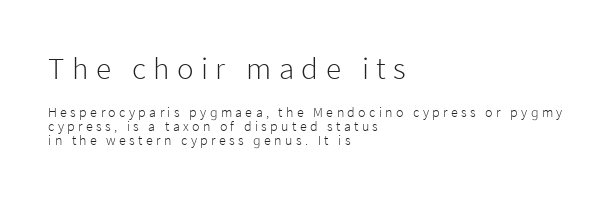
The image shows 31 px light sans-serif type, upright; set left-aligned, tight line spacing (0.99x), unusually wide letter spacing (+0.24 em), not underlined; the first (top) block is 2.21x larger; low stroke contrast and a medium x-height.
